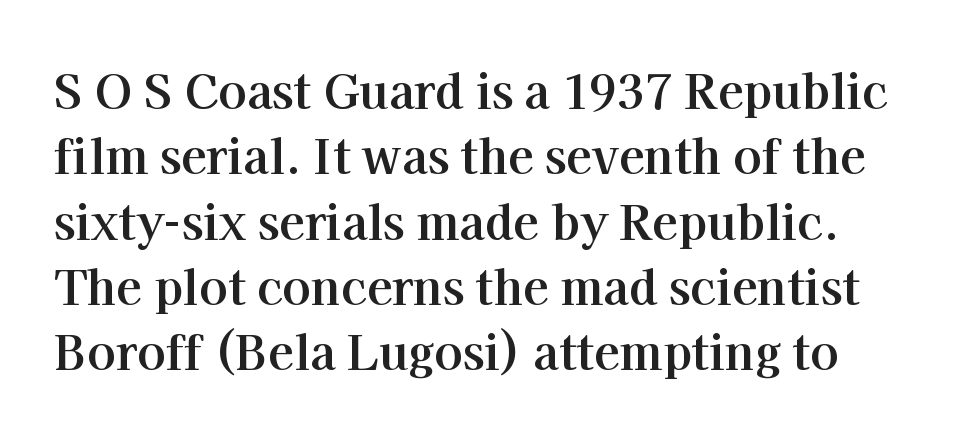
This block has exactly the height ordinary leading produces. Posture: vertical. I'd describe the lettering as bold — thick and assertive. Small tapered or slab feet sit at the stroke ends, so this counts as serif.
